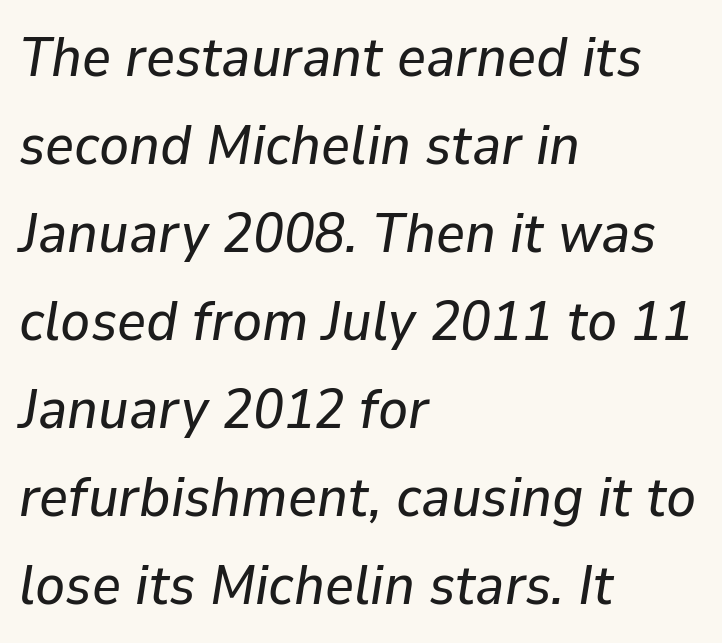
The image shows 56 px text type, italic (leaning right); set left-aligned, normal line spacing (1.57x), normal letter spacing, not underlined; low stroke contrast and a medium x-height.
